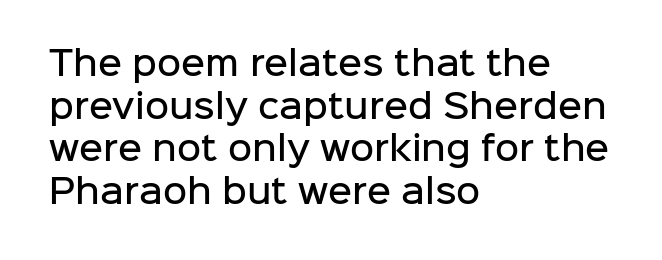
{"serif": "no", "italic": "no", "bold": "semi", "weight": "semibold", "width": "normal", "stroke_contrast": "low", "x_height": "medium", "monospaced": "no", "underline": "no", "align": "left", "line_spacing": "normal", "line_spacing_ratio": 1.29, "letter_spacing": "normal", "letter_spacing_em": 0.0, "glyph_px": 33}
